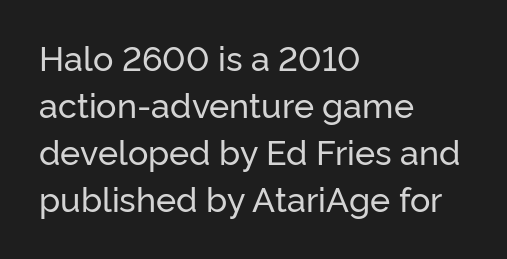
Q: Is the text italic (slanted)? A: No, it is upright.
Q: Is the typeface a serif or a sans-serif typeface? A: Sans-serif.
Q: Is the text underlined? A: No.
Q: How is the paragraph aligned? A: Left-aligned.
Q: Is the spacing between letters normal or unusually wide? A: Normal.
Q: Is the spacing between lines tight, normal or loose? A: Normal.
Q: Width (condensed, normal, or wide)? A: Normal.
Q: Stroke contrast? A: Low.
Q: x-height? A: Medium.
Q: Monospaced? A: No.
